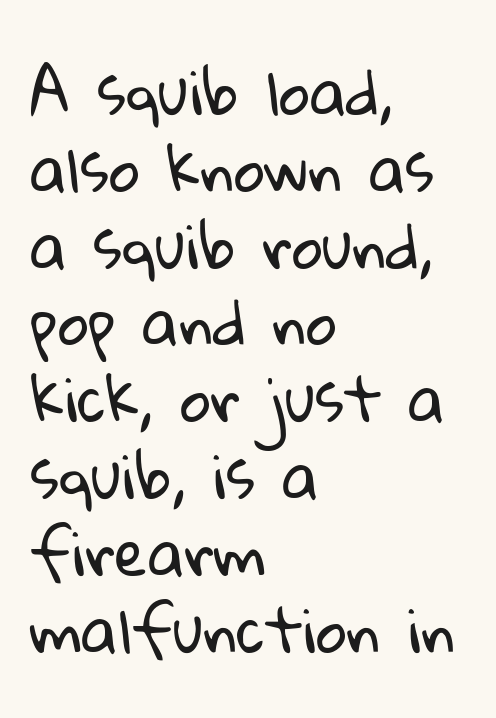
The image shows 60 px regular-weight sans-serif type; set left-aligned, normal line spacing (1.28x), normal letter spacing, not underlined; low stroke contrast and a medium x-height.
